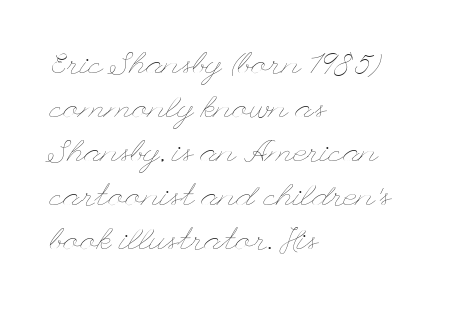
Students, observe: this is what conventionally led text looks like. In terms of letterspacing, this is plain default setting. The font is comparable to plain body text, perhaps lighter. Clear beneath every line of the passage.
